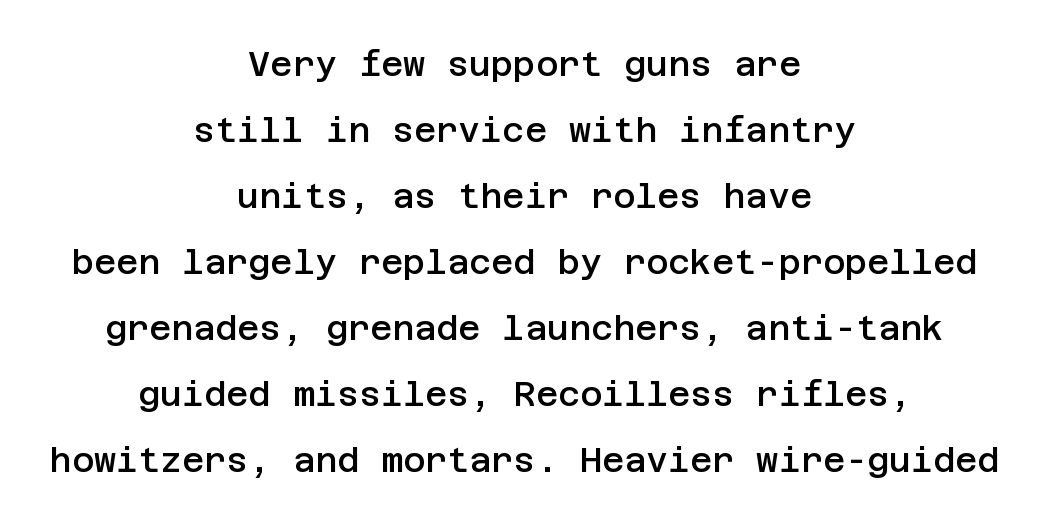
{"serif": "no", "italic": "no", "bold": "semi", "weight": "semibold", "width": "normal", "stroke_contrast": "low", "x_height": "large", "underline": "no", "align": "center", "line_spacing": "loose", "line_spacing_ratio": 1.94, "letter_spacing": "normal", "letter_spacing_em": 0.0, "glyph_px": 34}
